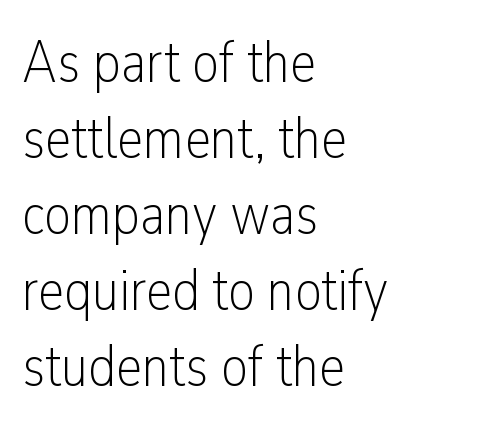
Spacing verdict: proportional, widths tailored to each character. Is the block centered? No — it sits flush against the left margin. No word sits above an underline. The passage shown is not bold in any degree.
